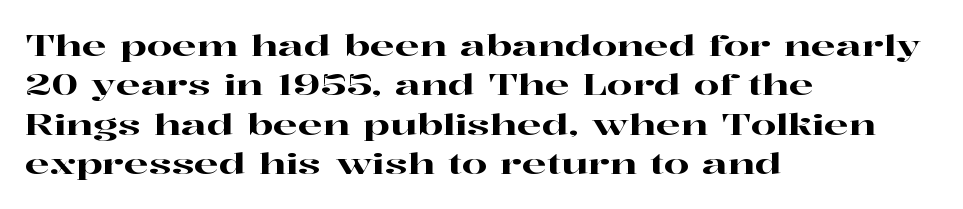
Q: Is the text italic (slanted)? A: No, it is upright.
Q: Is the typeface a serif or a sans-serif typeface? A: Serif.
Q: Is the text underlined? A: No.
Q: How is the paragraph aligned? A: Left-aligned.
Q: Is the spacing between letters normal or unusually wide? A: Normal.
Q: Is the spacing between lines tight, normal or loose? A: Normal.
Q: Width (condensed, normal, or wide)? A: Wide.
Q: Stroke contrast? A: High.
Q: x-height? A: Medium.
Q: Monospaced? A: No.
